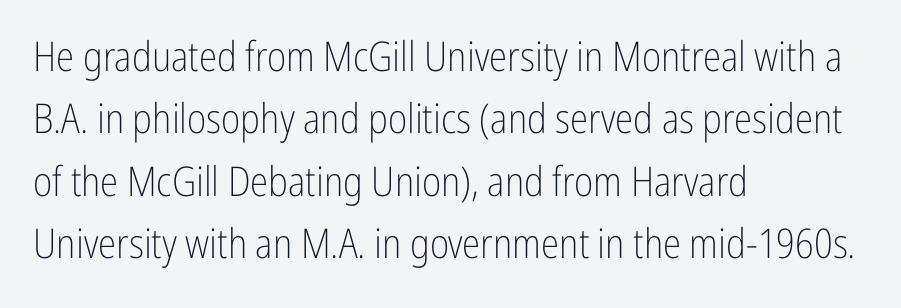
Typeset ragged right — the left edge is the straight one. Counters stay open thanks to moderate or lighter strokes. Observe the ordinary spacing: letters are neighbours, not strangers. The axis of the letterforms is exactly vertical.
